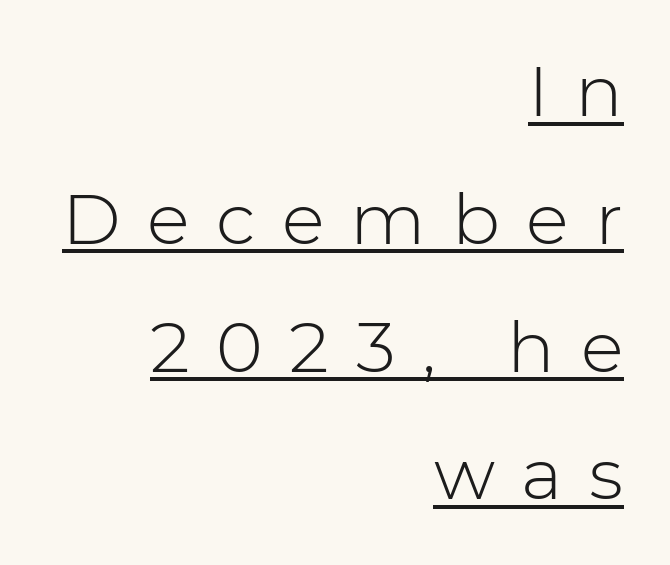
{"serif": "no", "italic": "no", "bold": "no", "weight": "light", "width": "normal", "stroke_contrast": "low", "x_height": "medium", "monospaced": "no", "underline": "yes", "align": "right", "line_spacing_ratio": 1.8, "letter_spacing": "wide", "letter_spacing_em": 0.37, "glyph_px": 71}
